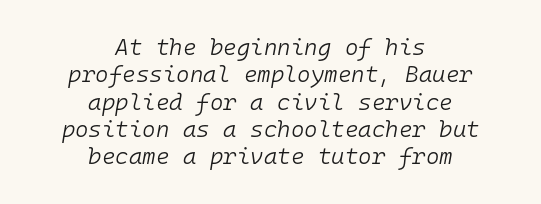
The passage shown has conventional tracking throughout. The axis of the letterforms is tilted away from vertical. Descenders hang freely into open space. The font sits on the lighter half of the weight spectrum, regular included. Which margin do the lines hug? Neither — every line sits in the middle.
